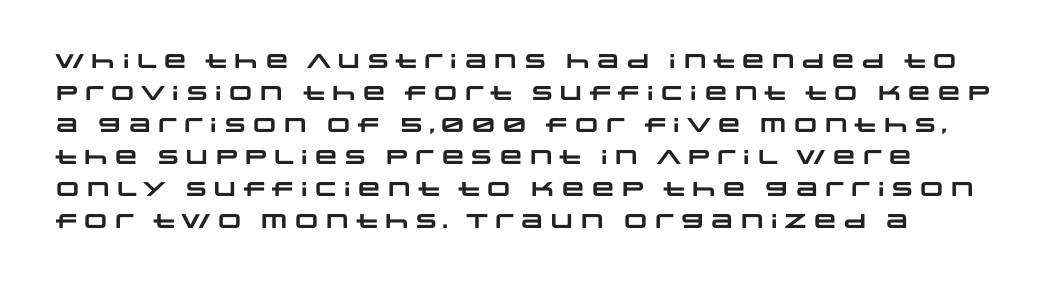
{"bold": "yes", "underline": "no", "line_spacing": "normal", "line_spacing_ratio": 1.6, "letter_spacing": "normal", "letter_spacing_em": 0.0, "glyph_px": 20}
